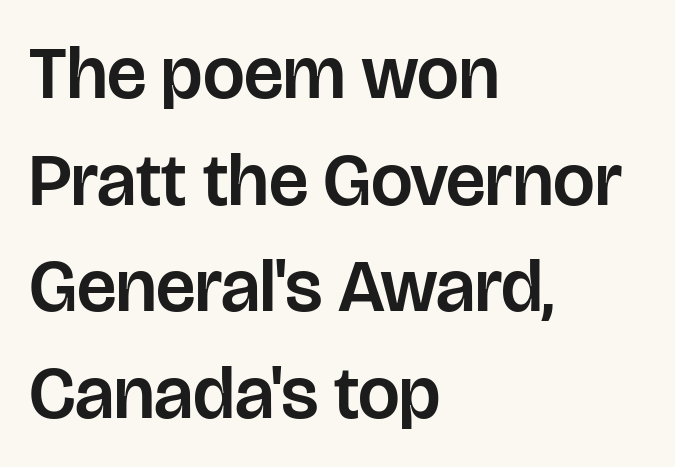
The image shows 74 px sans-serif type, upright; set left-aligned, normal line spacing (1.44x), normal letter spacing, not underlined; low stroke contrast and a large x-height.
